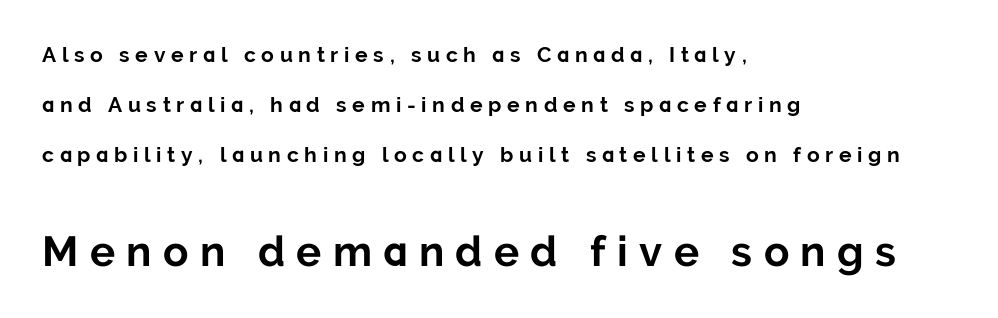
The image shows 42 px bold sans-serif type, upright; set left-aligned, loose line spacing (2.38x), unusually wide letter spacing (+0.27 em), not underlined; the second (bottom) block is 2.0x larger; low stroke contrast and a medium x-height.
